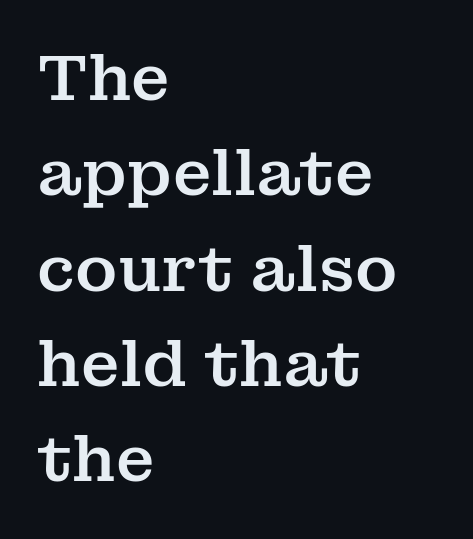
{"serif": "yes", "italic": "no", "width": "normal", "stroke_contrast": "medium", "x_height": "medium", "monospaced": "no", "underline": "no", "align": "left", "line_spacing": "normal", "line_spacing_ratio": 1.49, "letter_spacing": "normal", "letter_spacing_em": 0.0, "glyph_px": 64}
